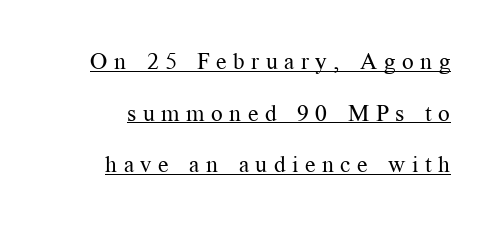
Q: Is the text bold? A: No.
Q: Is the text italic (slanted)? A: No, it is upright.
Q: Is the text underlined? A: Yes.
Q: Is the spacing between letters normal or unusually wide? A: Unusually wide.
Q: Is the spacing between lines tight, normal or loose? A: Loose.
